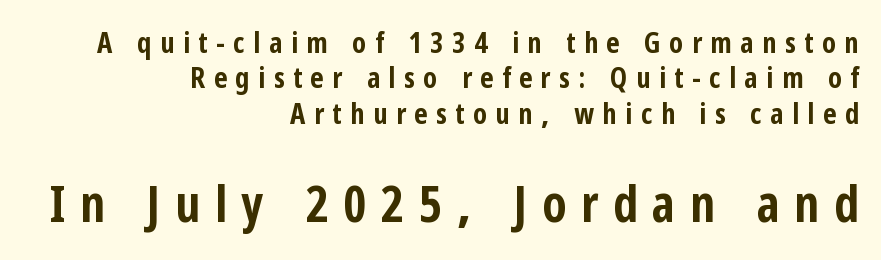
{"serif": "no", "italic": "no", "bold": "yes", "weight": "bold", "width": "condensed", "stroke_contrast": "low", "x_height": "medium", "monospaced": "no", "underline": "no", "align": "right", "line_spacing_ratio": 1.22, "letter_spacing": "wide", "letter_spacing_em": 0.29, "larger_block": "second", "size_ratio": 1.72, "glyph_px": 50}
